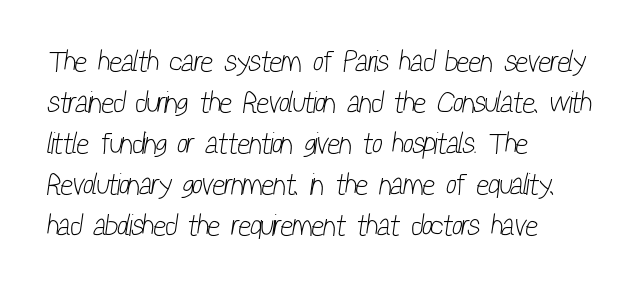
Q: Is the text bold? A: No.
Q: Is the typeface a serif or a sans-serif typeface? A: Sans-serif.
Q: Is the text underlined? A: No.
Q: How is the paragraph aligned? A: Left-aligned.
Q: Is the spacing between letters normal or unusually wide? A: Normal.
Q: Is the spacing between lines tight, normal or loose? A: Normal.
Q: Width (condensed, normal, or wide)? A: Condensed.
Q: Stroke contrast? A: Low.
Q: x-height? A: Medium.
Q: Monospaced? A: No.
